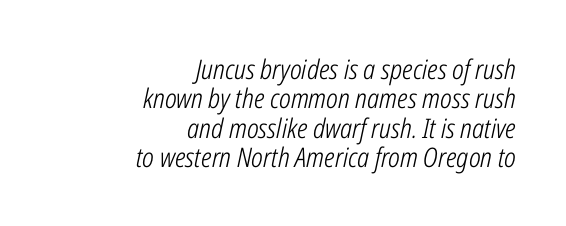
The image shows 27 px text type, italic (leaning right); set right-aligned, tight line spacing (1.09x), normal letter spacing, not underlined.
